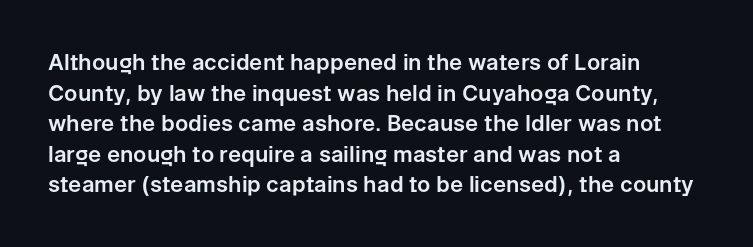
Q: Is the text italic (slanted)? A: No, it is upright.
Q: Is the text underlined? A: No.
Q: How is the paragraph aligned? A: Left-aligned.
Q: Is the spacing between letters normal or unusually wide? A: Normal.
Q: Is the spacing between lines tight, normal or loose? A: Normal.
